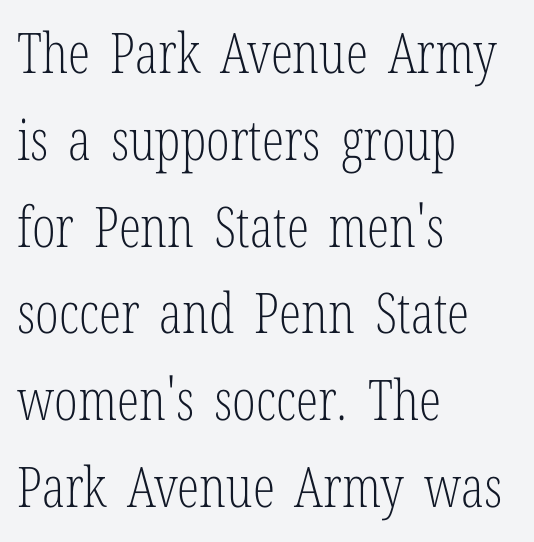
{"serif": "yes", "italic": "no", "bold": "no", "weight": "light", "width": "condensed", "stroke_contrast": "low", "x_height": "medium", "monospaced": "no", "underline": "no", "align": "left", "line_spacing": "normal", "line_spacing_ratio": 1.55, "letter_spacing": "normal", "letter_spacing_em": 0.0, "glyph_px": 56}
